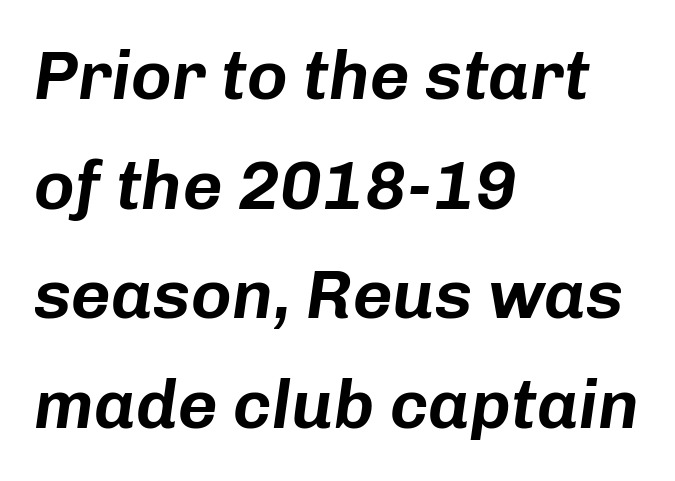
{"italic": "yes", "lean": "right", "slant_degrees": 8, "width": "normal", "stroke_contrast": "low", "x_height": "medium", "monospaced": "no", "underline": "no", "align": "left", "line_spacing": "normal", "line_spacing_ratio": 1.59, "letter_spacing": "normal", "letter_spacing_em": 0.0, "glyph_px": 69}
